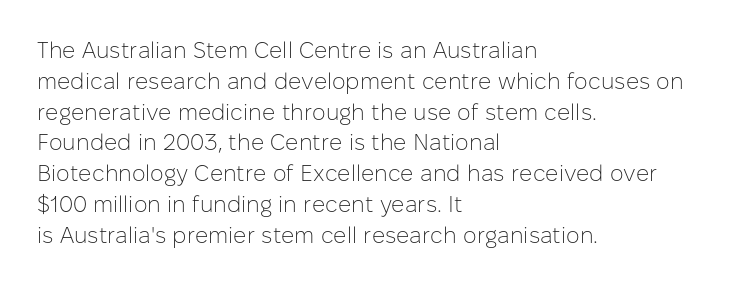
Q: Is the text bold? A: No.
Q: Is the text italic (slanted)? A: No, it is upright.
Q: Is the text underlined? A: No.
Q: How is the paragraph aligned? A: Left-aligned.
Q: Is the spacing between letters normal or unusually wide? A: Normal.
Q: Is the spacing between lines tight, normal or loose? A: Normal.
